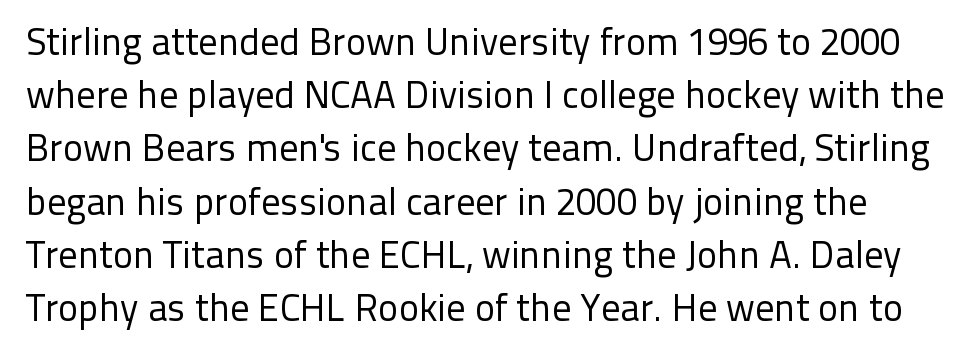
Look at the bottom of the vertical strokes: they stop flat, with no serifs. Unmarked baselines from the first word to the last. The gaps between neighbouring characters are ordinary and unremarkable. The typography opts for an upright posture over an oblique one. The rows are spaced the way most documents space them.
